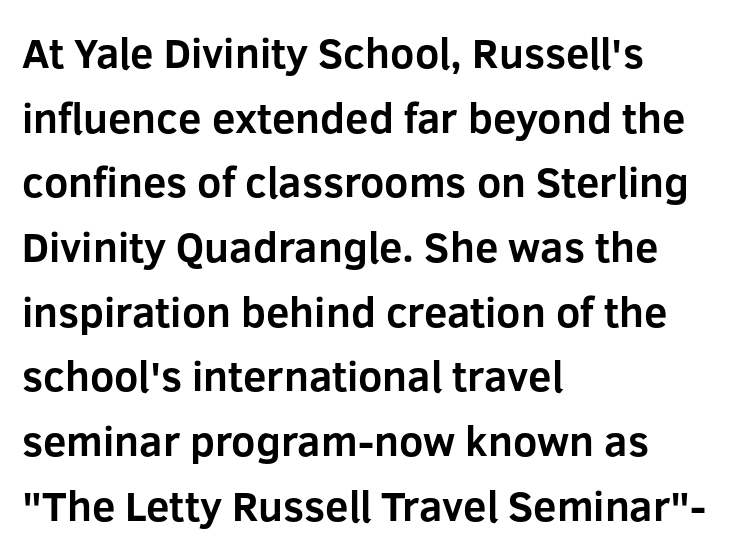
The image shows 42 px bold sans-serif type, upright; set left-aligned, normal line spacing (1.54x), normal letter spacing, not underlined; low stroke contrast and a medium x-height.
